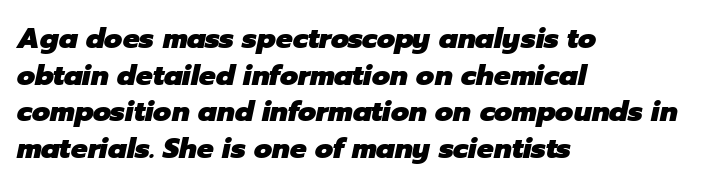
Q: Is the text bold? A: Yes.
Q: Is the text italic (slanted)? A: Yes, it leans right by about 12 degrees.
Q: Is the text underlined? A: No.
Q: How is the paragraph aligned? A: Left-aligned.
Q: Is the spacing between letters normal or unusually wide? A: Normal.
Q: Is the spacing between lines tight, normal or loose? A: Normal.
Q: Width (condensed, normal, or wide)? A: Normal.
Q: Stroke contrast? A: Low.
Q: x-height? A: Medium.
Q: Monospaced? A: No.
